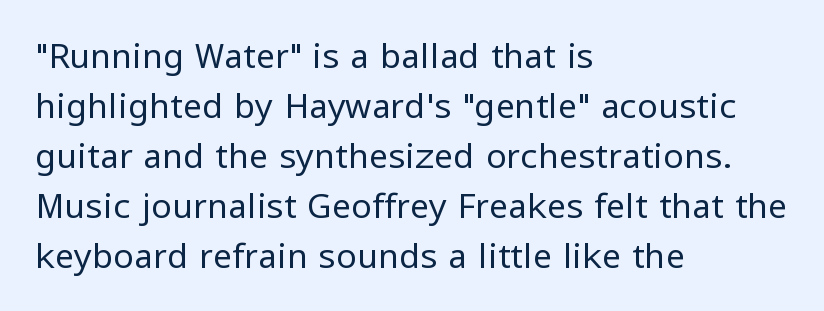
The image shows 34 px regular-weight sans-serif type, upright; set left-aligned, normal line spacing (1.47x), normal letter spacing, not underlined; low stroke contrast and a medium x-height.
